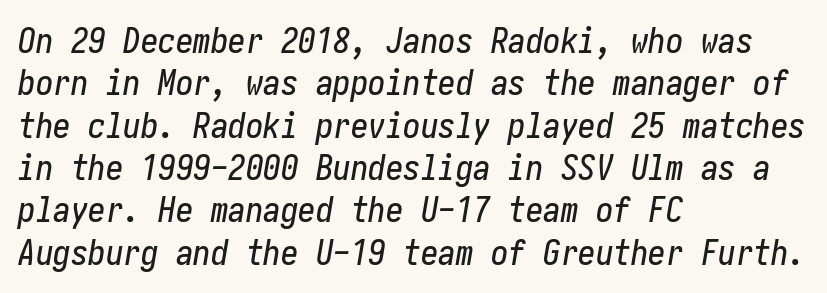
{"italic": "yes", "lean": "right", "slant_degrees": 10, "width": "condensed", "stroke_contrast": "low", "x_height": "medium", "underline": "no", "align": "left", "line_spacing_ratio": 1.21, "letter_spacing": "normal", "letter_spacing_em": 0.0, "glyph_px": 35}
